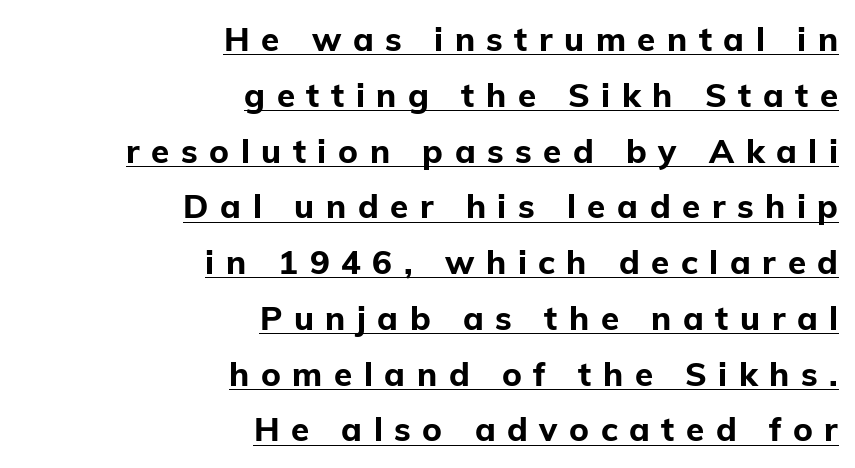
The image shows 33 px bold sans-serif type, upright; set right-aligned, normal line spacing (1.69x), unusually wide letter spacing (+0.35 em), underlined; low stroke contrast and a medium x-height.
